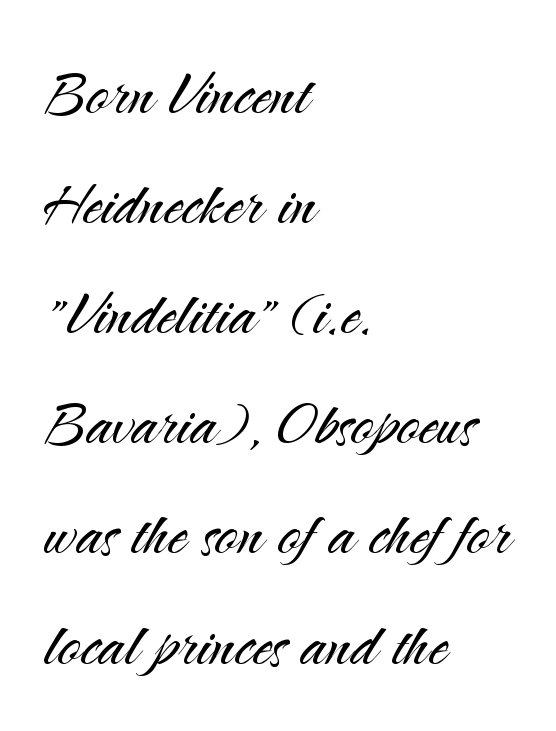
Q: Is the text bold? A: No.
Q: Is the text italic (slanted)? A: Yes.
Q: Is the typeface a serif or a sans-serif typeface? A: Sans-serif.
Q: Is the text underlined? A: No.
Q: How is the paragraph aligned? A: Left-aligned.
Q: Is the spacing between letters normal or unusually wide? A: Normal.
Q: Is the spacing between lines tight, normal or loose? A: Normal.
Q: Width (condensed, normal, or wide)? A: Normal.
Q: Stroke contrast? A: Medium.
Q: x-height? A: Small.
Q: Monospaced? A: No.
